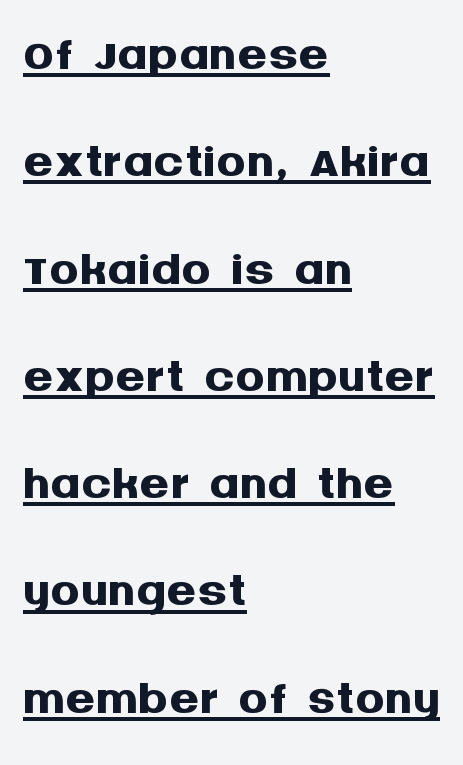
{"serif": "no", "italic": "no", "bold": "yes", "weight": "semibold", "width": "normal", "stroke_contrast": "medium", "x_height": "large", "monospaced": "no", "underline": "yes", "align": "left", "line_spacing": "normal", "line_spacing_ratio": 1.45, "letter_spacing": "normal", "letter_spacing_em": 0.0, "glyph_px": 74}
